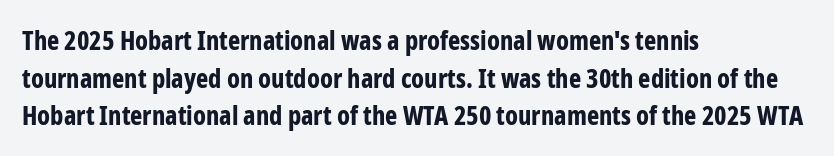
The image shows 26 px bold type, upright; set left-aligned, normal line spacing (1.45x), normal letter spacing, not underlined.
